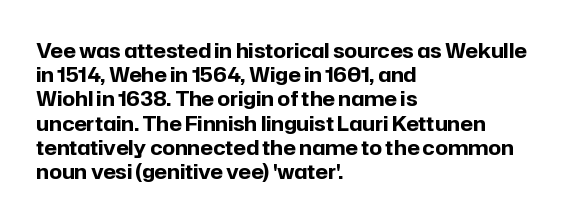
Descenders hang freely into open space. The paragraph has a hard left edge and a soft right edge. It's the straight-up-and-down kind of type. Observe the ordinary spacing: letters are neighbours, not strangers. Weight check: bold — yes, fully.
